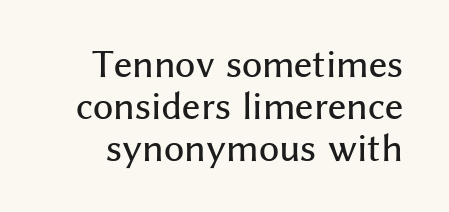
Designer's note — italics off, roman on. Serifs: no, the terminals of the letterforms are clean. These lines keep a tight, regular rhythm from letter to letter. The space beneath each line is pristine and unruled. Note the varied advance widths — an 'i' is clearly narrower than an 'm'.
